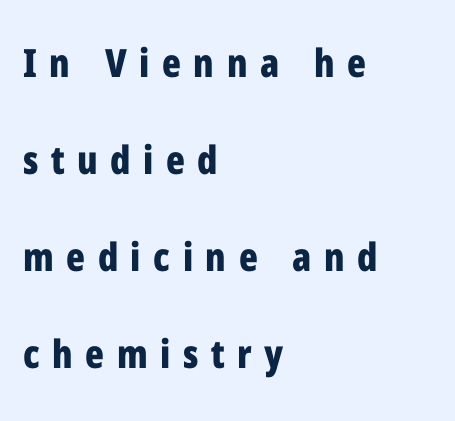
The image shows 39 px bold, condensed sans-serif type, upright; set left-aligned, loose line spacing (2.49x), unusually wide letter spacing (+0.32 em), not underlined; low stroke contrast and a medium x-height.
